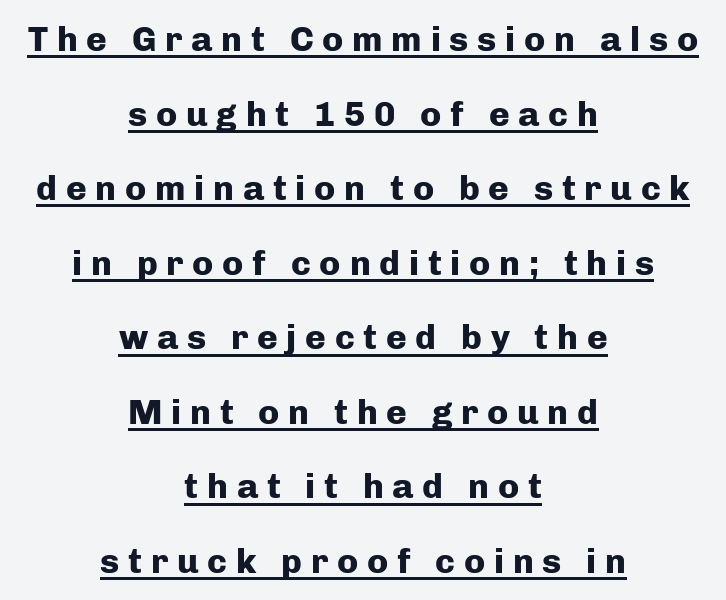
Note the varied advance widths — an 'i' is clearly narrower than an 'm'. A typesetter would label this face a sans. The letters stand straight up with perfectly vertical stems. Emphasis is given by a line drawn under the lettering. Set as a true bold cut, around the 700 mark. Vertically, the passage feels expansive, rows floating well apart.
